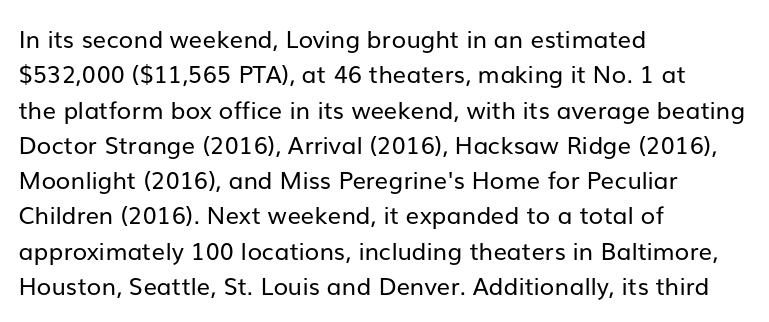
Tracking value appears to be zero — textbook default spacing. Posture: straight, roman, zero tilt. Leftover space on each line is placed entirely after the last word. This is not heavy type; no bold has been used.
